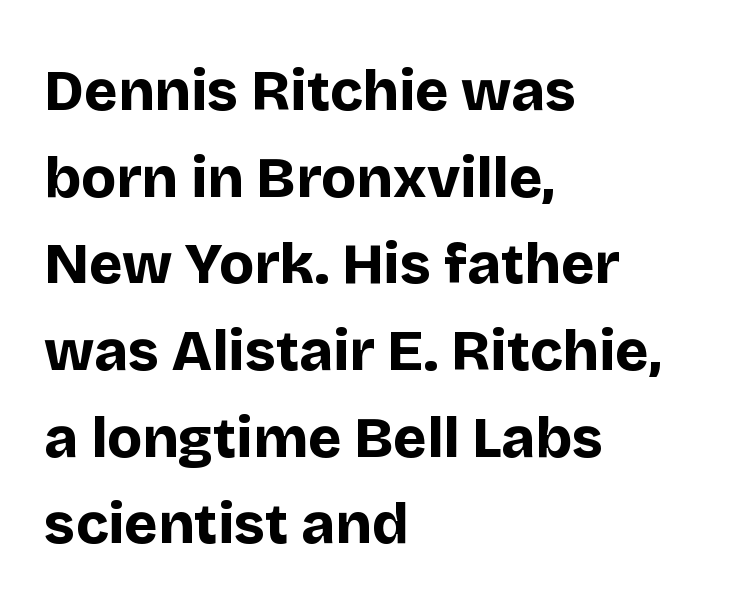
{"serif": "no", "italic": "no", "bold": "yes", "weight": "bold", "width": "normal", "stroke_contrast": "low", "x_height": "large", "monospaced": "no", "underline": "no", "align": "left", "line_spacing": "normal", "line_spacing_ratio": 1.52, "letter_spacing": "normal", "letter_spacing_em": 0.0, "glyph_px": 57}
